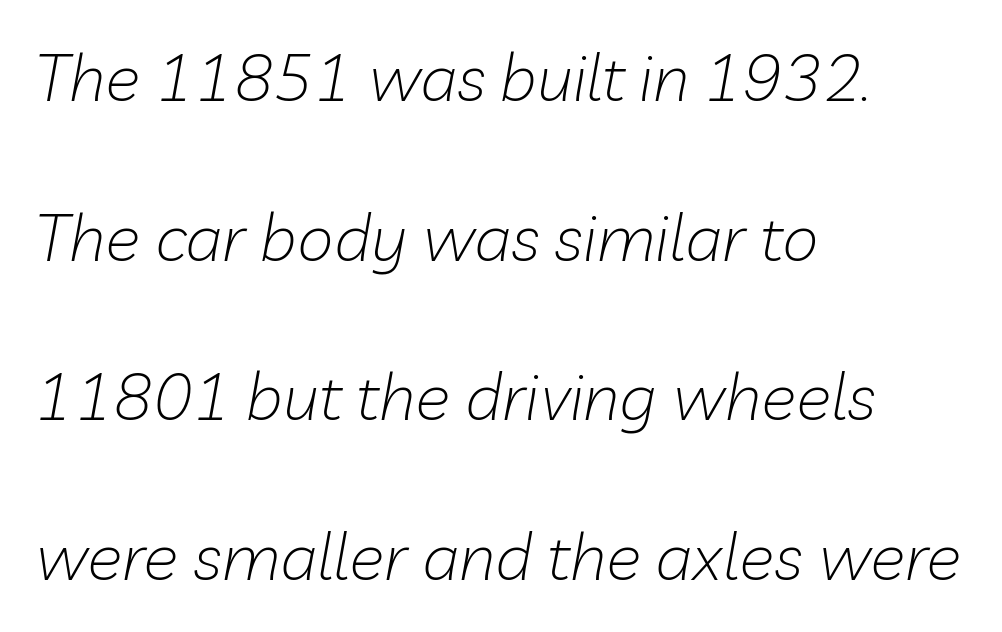
Q: Is the text bold? A: No.
Q: Is the text italic (slanted)? A: Yes, it leans right by about 10 degrees.
Q: Is the text underlined? A: No.
Q: How is the paragraph aligned? A: Left-aligned.
Q: Is the spacing between letters normal or unusually wide? A: Normal.
Q: Is the spacing between lines tight, normal or loose? A: Loose.
Q: Width (condensed, normal, or wide)? A: Normal.
Q: Stroke contrast? A: Low.
Q: x-height? A: Medium.
Q: Monospaced? A: No.
